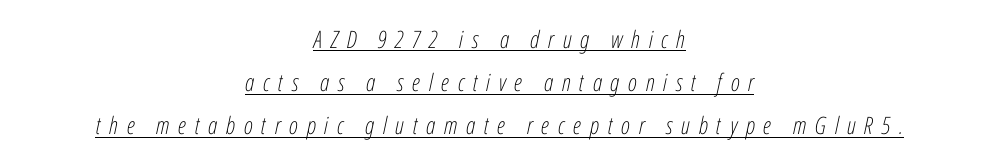
The image shows 24 px text type, italic (leaning right); set centered, line spacing 1.8x, unusually wide letter spacing (+0.36 em), underlined.
